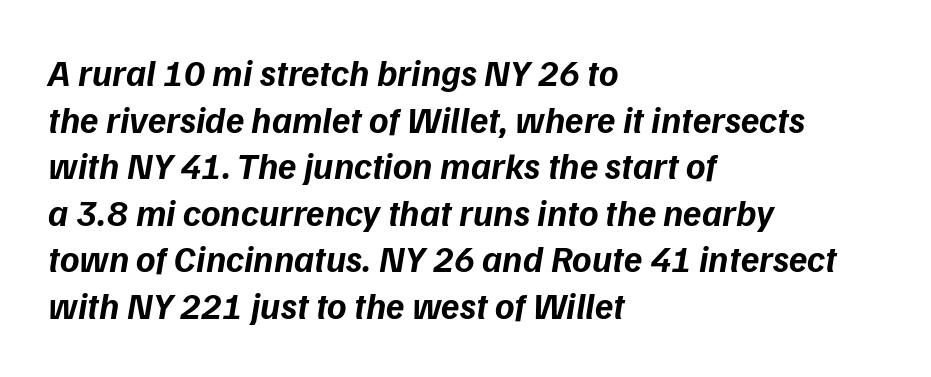
Q: Is the text bold? A: Yes.
Q: Is the typeface a serif or a sans-serif typeface? A: Sans-serif.
Q: Is the text underlined? A: No.
Q: How is the paragraph aligned? A: Left-aligned.
Q: Is the spacing between letters normal or unusually wide? A: Normal.
Q: Is the spacing between lines tight, normal or loose? A: Normal.
Q: Width (condensed, normal, or wide)? A: Normal.
Q: Stroke contrast? A: Low.
Q: x-height? A: Medium.
Q: Monospaced? A: No.
